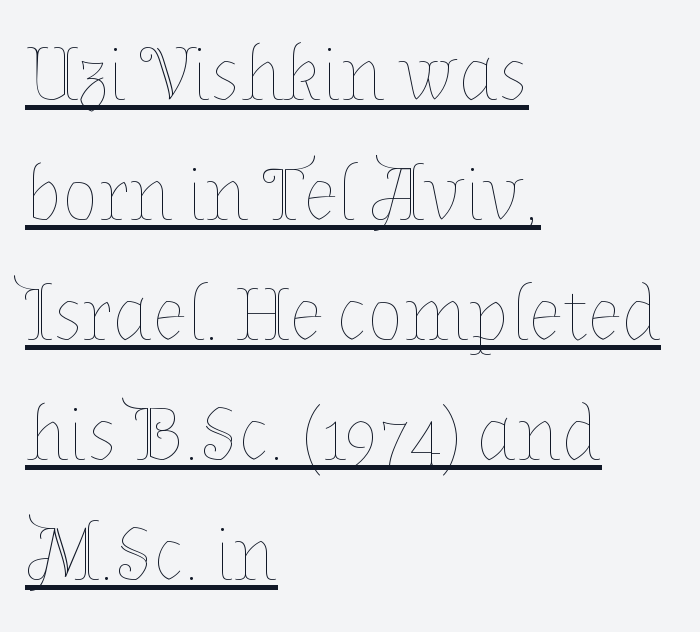
{"italic": "no", "bold": "no", "weight": "thin", "width": "normal", "stroke_contrast": "low", "x_height": "medium", "monospaced": "no", "underline": "yes", "align": "left", "line_spacing": "normal", "line_spacing_ratio": 1.56, "letter_spacing": "normal", "letter_spacing_em": 0.0, "glyph_px": 77}
